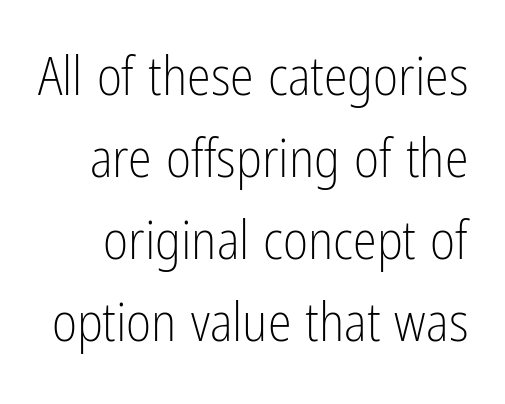
Q: Is the text bold? A: No.
Q: Is the text italic (slanted)? A: No, it is upright.
Q: Is the typeface a serif or a sans-serif typeface? A: Sans-serif.
Q: Is the text underlined? A: No.
Q: Is the spacing between letters normal or unusually wide? A: Normal.
Q: Is the spacing between lines tight, normal or loose? A: Normal.
Q: Width (condensed, normal, or wide)? A: Condensed.
Q: Stroke contrast? A: Low.
Q: x-height? A: Medium.
Q: Monospaced? A: No.
